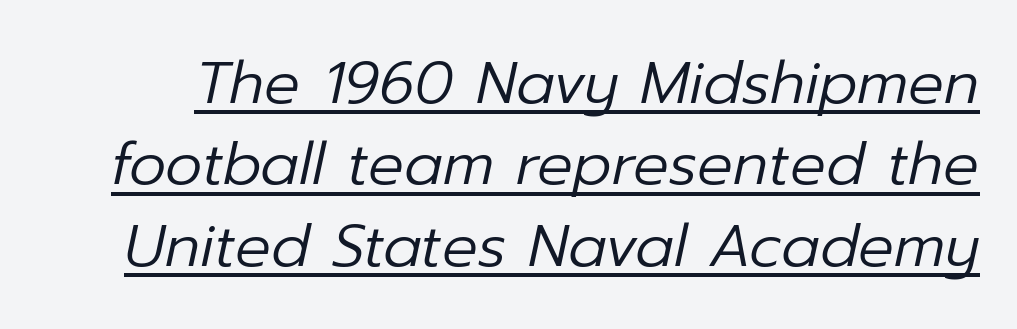
Each line of the rendering has a horizontal stroke beneath the glyphs. The horizontal fit of the characters is conventional and even. Every character sits at an angle, as italics do. Spacing verdict: proportional, widths tailored to each character.
